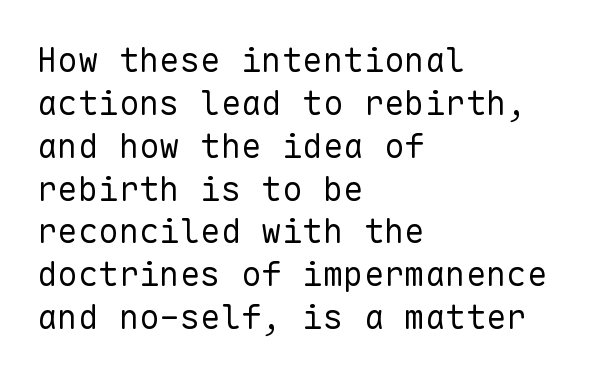
{"serif": "no", "italic": "no", "bold": "no", "weight": "regular", "width": "normal", "stroke_contrast": "low", "x_height": "medium", "monospaced": "yes", "underline": "no", "align": "left", "line_spacing": "normal", "line_spacing_ratio": 1.26, "letter_spacing": "normal", "letter_spacing_em": 0.0, "glyph_px": 34}
